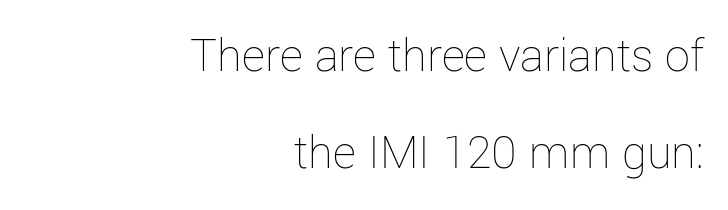
{"italic": "no", "bold": "no", "weight": "thin", "width": "normal", "stroke_contrast": "low", "x_height": "medium", "monospaced": "no", "underline": "no", "align": "right", "line_spacing": "loose", "line_spacing_ratio": 1.94, "letter_spacing": "normal", "letter_spacing_em": 0.0, "glyph_px": 50}
